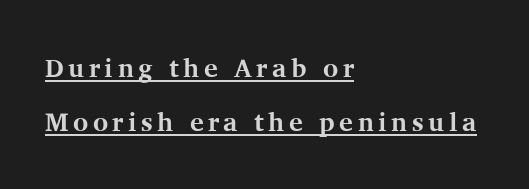
The image shows 26 px bold type, upright; set left-aligned, loose line spacing (2.09x), underlined.
